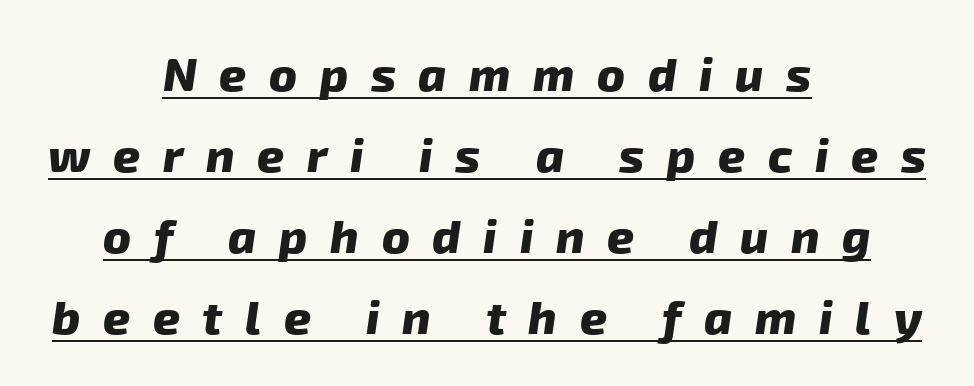
The image shows 47 px heavy sans-serif type; set centered, line spacing 1.72x, unusually wide letter spacing (+0.48 em), underlined; low stroke contrast and a medium x-height.
